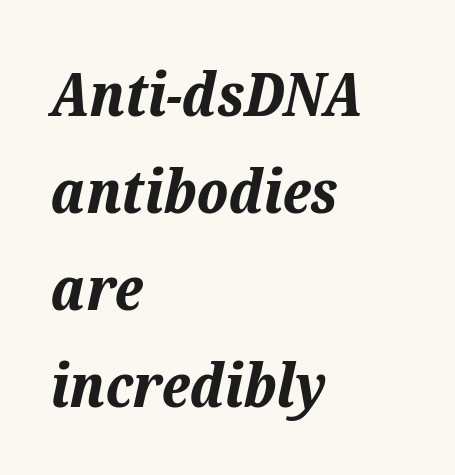
Strokes here are thick enough to call this a true bold. The lines are quadded left. A bare baseline throughout the passage. The rendering uses natural spacing where letterforms have individual widths.
